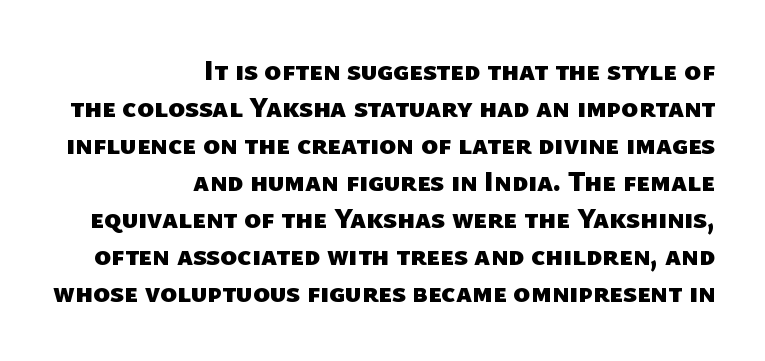
The image shows 28 px heavy sans-serif type; set right-aligned, normal line spacing (1.32x), normal letter spacing, not underlined; low stroke contrast and a medium x-height.
